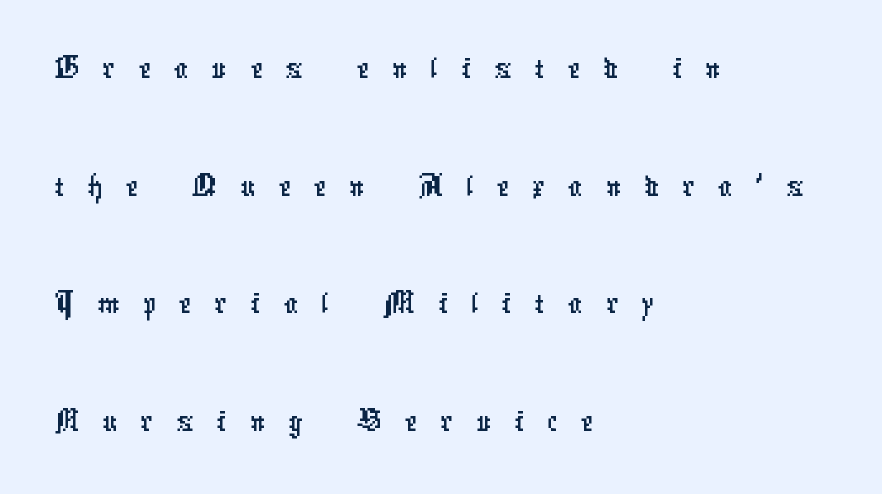
{"serif": "no", "width": "condensed", "stroke_contrast": "low", "x_height": "medium", "monospaced": "no", "underline": "no", "align": "left", "line_spacing": "normal", "line_spacing_ratio": 1.68, "letter_spacing": "wide", "letter_spacing_em": 0.33, "glyph_px": 70}
